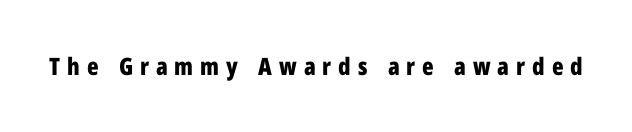
{"italic": "no", "bold": "yes", "underline": "no", "letter_spacing": "wide", "letter_spacing_em": 0.29, "glyph_px": 24}
